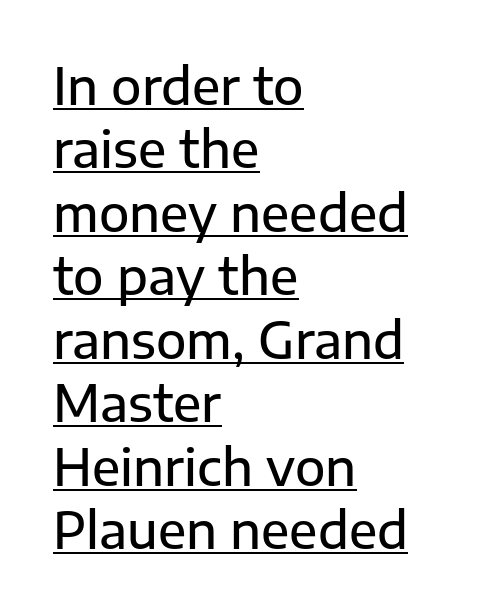
{"serif": "no", "italic": "no", "width": "normal", "stroke_contrast": "low", "x_height": "medium", "monospaced": "no", "underline": "yes", "align": "left", "line_spacing": "normal", "line_spacing_ratio": 1.27, "letter_spacing": "normal", "letter_spacing_em": 0.0, "glyph_px": 50}
